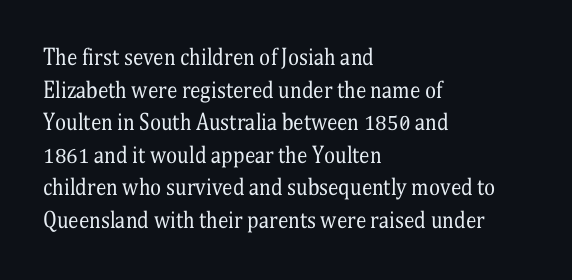
The image shows 21 px text type, upright; set left-aligned, normal line spacing (1.55x), normal letter spacing, not underlined.
